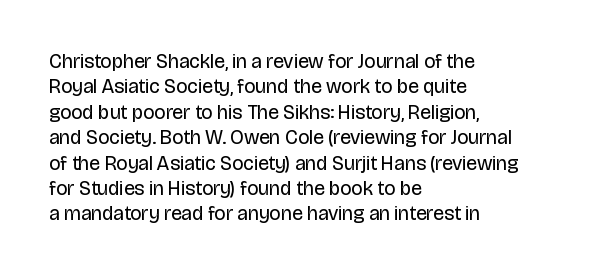
The image shows 20 px text type, upright; set left-aligned, normal line spacing (1.27x), normal letter spacing, not underlined.
